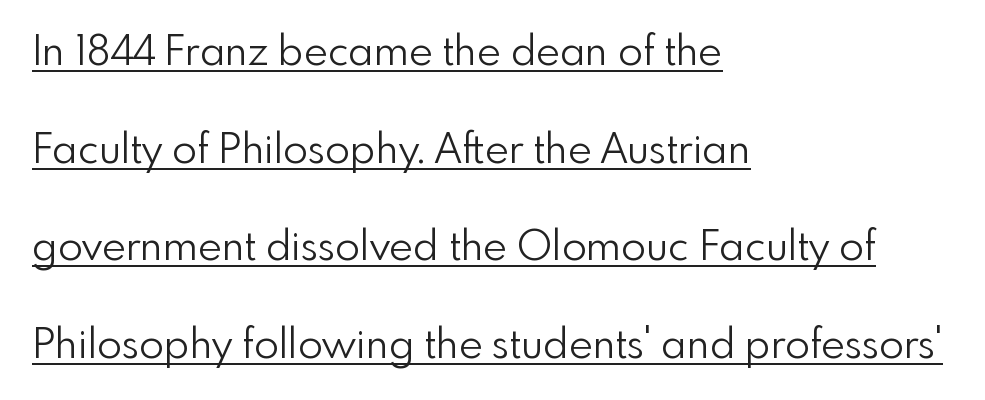
The typesetter has applied underlining to the passage shown. Horizontally, the lines are justified to the leading edge only. Glyph-to-glyph distance matches everyday printed text. Bold? No — there's no thickening of the strokes. Varying glyph widths throughout — classic text-font behaviour.
